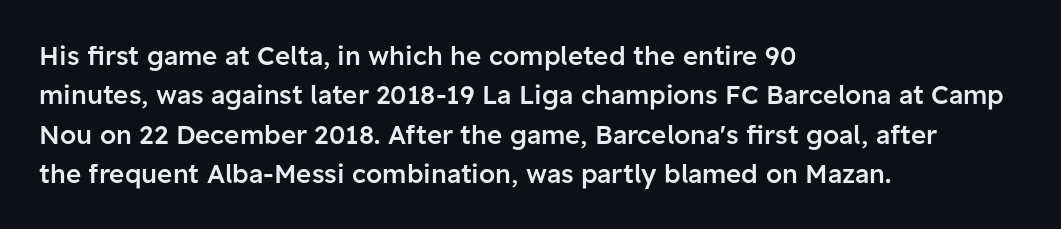
The image shows 26 px text type, upright; set left-aligned, normal line spacing (1.51x), normal letter spacing, not underlined.
